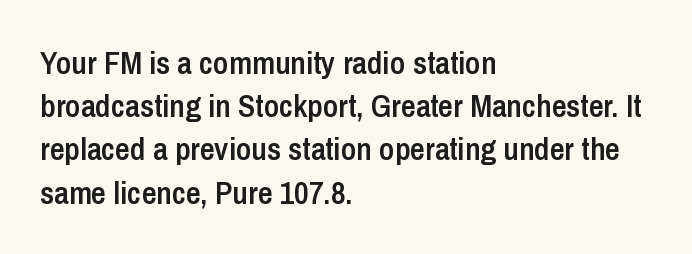
The image shows 32 px semibold, condensed sans-serif type, upright; set left-aligned, normal line spacing (1.35x), normal letter spacing, not underlined; low stroke contrast and a medium x-height.
